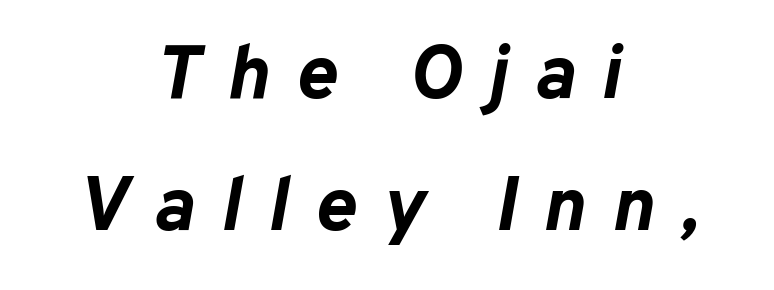
{"italic": "yes", "lean": "right", "slant_degrees": 10, "bold": "yes", "weight": "bold", "width": "normal", "stroke_contrast": "low", "x_height": "medium", "monospaced": "no", "underline": "no", "align": "center", "line_spacing_ratio": 1.71, "letter_spacing": "wide", "letter_spacing_em": 0.34, "glyph_px": 77}
